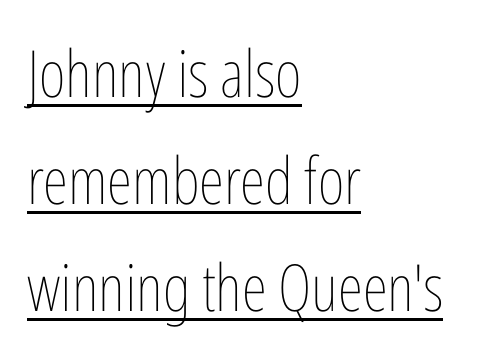
The image shows 65 px thin, condensed type, upright; set left-aligned, normal line spacing (1.65x), normal letter spacing, underlined; low stroke contrast and a medium x-height.
